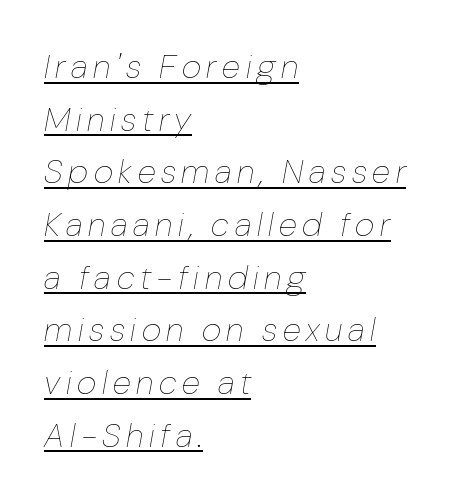
Underlined type. If you measured baseline to baseline, you'd find a middling distance. If you drew a line through each stem, it would be angled. Caption: multi-line text, flush left, ragged right. The typesetting does not lean heavy: it is not bold.
